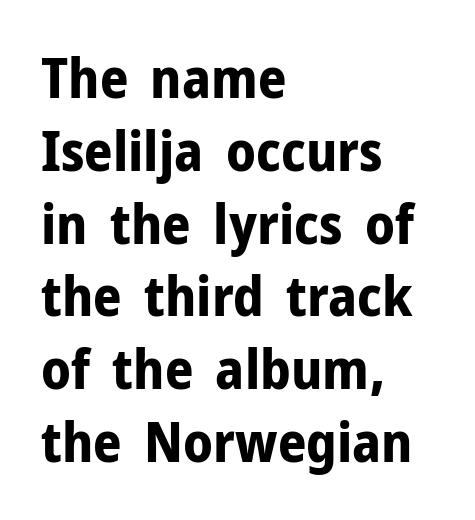
The image shows 56 px bold sans-serif type, upright; set left-aligned, normal line spacing (1.3x), normal letter spacing, not underlined; low stroke contrast and a medium x-height.
